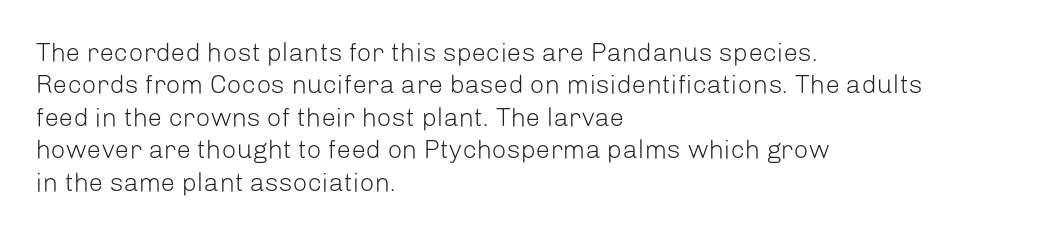
Q: Is the text bold? A: No.
Q: Is the text italic (slanted)? A: No, it is upright.
Q: Is the text underlined? A: No.
Q: How is the paragraph aligned? A: Left-aligned.
Q: Is the spacing between letters normal or unusually wide? A: Normal.
Q: Is the spacing between lines tight, normal or loose? A: Normal.
